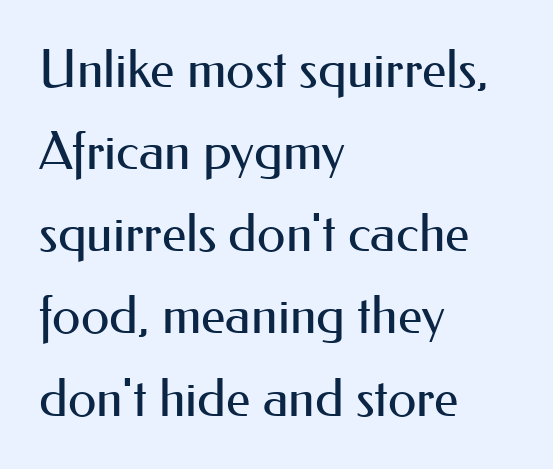
{"serif": "no", "italic": "no", "bold": "no", "weight": "regular", "width": "normal", "stroke_contrast": "medium", "x_height": "small", "monospaced": "no", "underline": "no", "align": "left", "line_spacing": "normal", "line_spacing_ratio": 1.58, "letter_spacing": "normal", "letter_spacing_em": 0.0, "glyph_px": 52}
